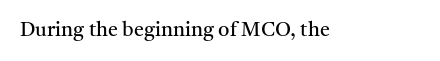
Q: Is the text bold? A: No.
Q: Is the text italic (slanted)? A: No, it is upright.
Q: Is the text underlined? A: No.
Q: Is the spacing between letters normal or unusually wide? A: Normal.
